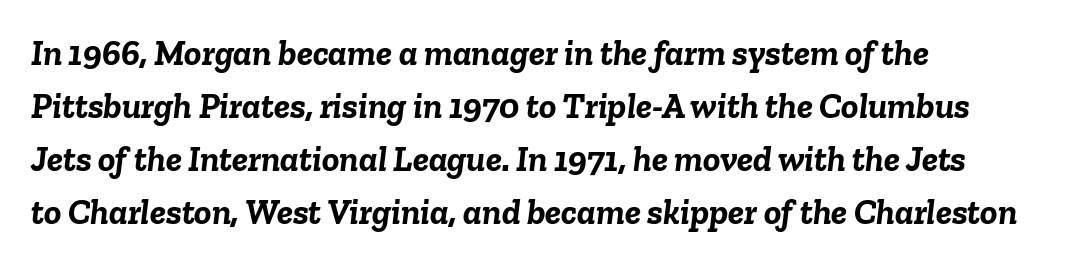
Q: Is the text bold? A: Yes.
Q: Is the text italic (slanted)? A: Yes, it leans right by about 6 degrees.
Q: Is the text underlined? A: No.
Q: How is the paragraph aligned? A: Left-aligned.
Q: Is the spacing between letters normal or unusually wide? A: Normal.
Q: Is the spacing between lines tight, normal or loose? A: Normal.
Q: Width (condensed, normal, or wide)? A: Normal.
Q: Stroke contrast? A: Low.
Q: x-height? A: Medium.
Q: Monospaced? A: No.
